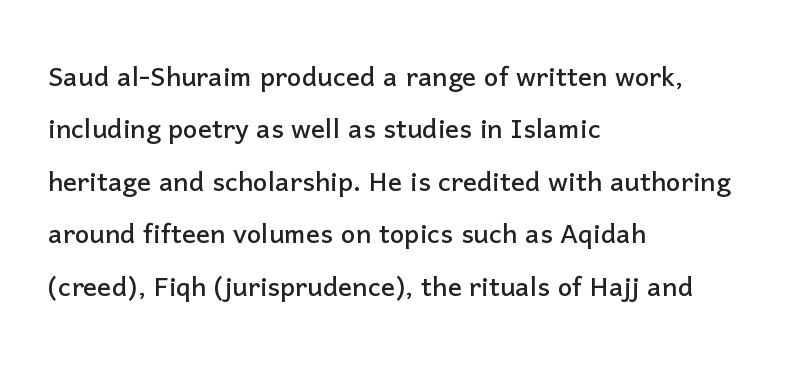
The image shows 35 px sans-serif type, upright; set left-aligned, normal line spacing (1.5x), normal letter spacing, not underlined; low stroke contrast and a medium x-height.
